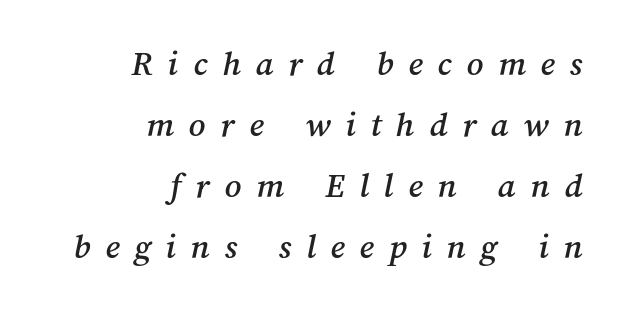
Underline: absent. How would I describe the line gaps? Plain and ordinary. Caption: expanded tracking, letters set apart. The typesetter chose a ragged-left arrangement here.
